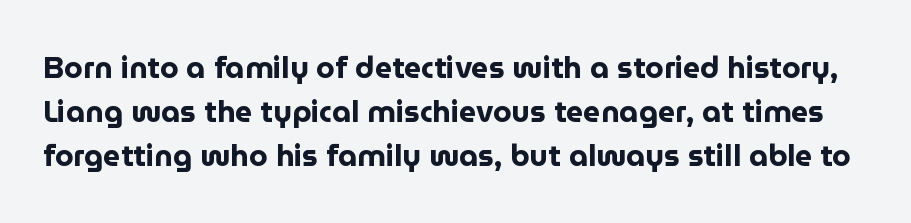
Vertical strokes here are truly vertical. The font is running at its bold setting. Looks like regular typesetting: each glyph gets only the width it needs. Is this a sans? Yes — the strokes have no serifs. The words here are not underlined. Is there much room between lines? A standard amount, neither cramped nor airy.
